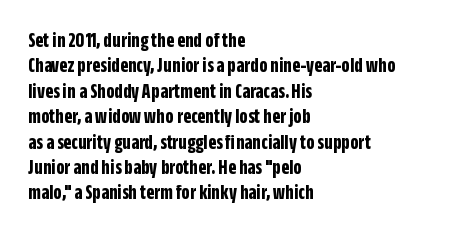
The image shows 21 px bold type, upright; set left-aligned, line spacing 1.21x, normal letter spacing, not underlined.
